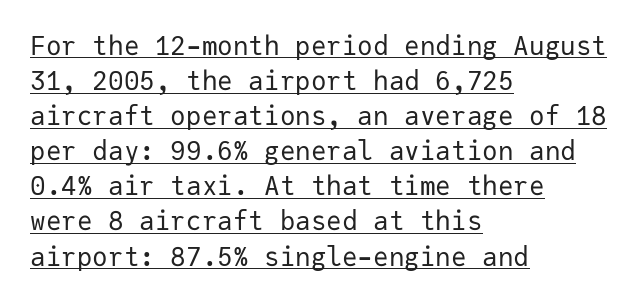
Q: Is the text bold? A: No.
Q: Is the text italic (slanted)? A: No, it is upright.
Q: Is the text underlined? A: Yes.
Q: How is the paragraph aligned? A: Left-aligned.
Q: Is the spacing between letters normal or unusually wide? A: Normal.
Q: Is the spacing between lines tight, normal or loose? A: Normal.
